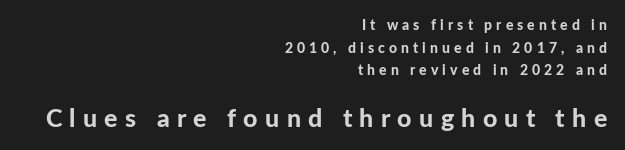
{"italic": "no", "bold": "yes", "underline": "no", "align": "right", "line_spacing": "normal", "line_spacing_ratio": 1.61, "letter_spacing": "wide", "letter_spacing_em": 0.29, "larger_block": "second", "size_ratio": 1.79, "glyph_px": 25}
